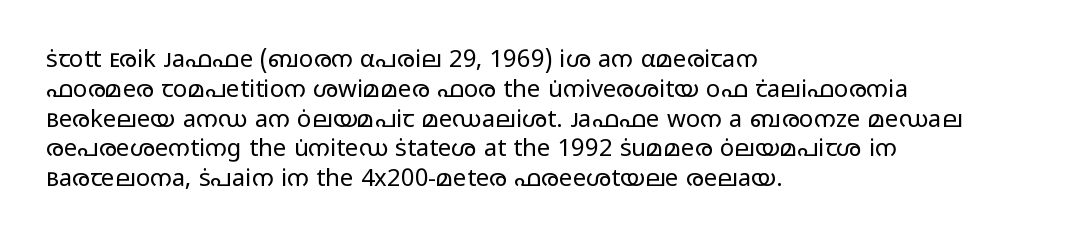
The image shows 24 px text type, upright; set left-aligned, line spacing 1.24x, normal letter spacing, not underlined.
